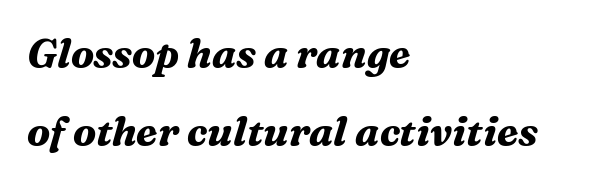
The image shows 40 px bold serif type, italic (leaning right); set left-aligned, loose line spacing (1.94x), normal letter spacing, not underlined; medium stroke contrast and a medium x-height.
